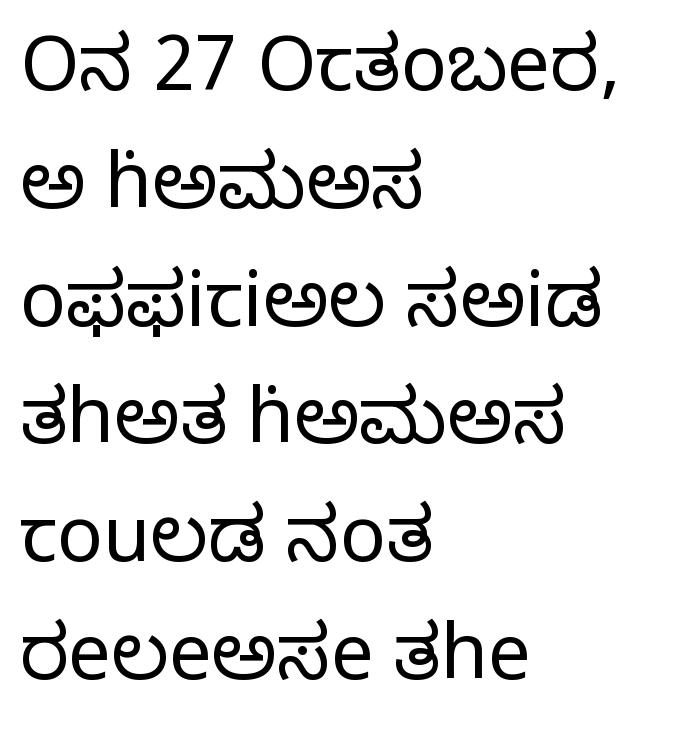
The image shows 76 px regular-weight serif type, upright; set left-aligned, normal line spacing (1.55x), normal letter spacing, not underlined; low stroke contrast and a large x-height.
